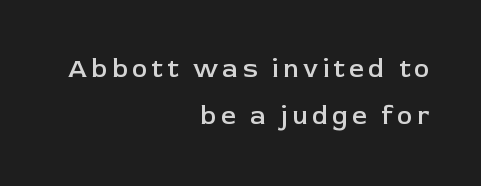
Q: Is the text bold? A: Semi-bold.
Q: Is the text italic (slanted)? A: No, it is upright.
Q: Is the text underlined? A: No.
Q: How is the paragraph aligned? A: Right-aligned.
